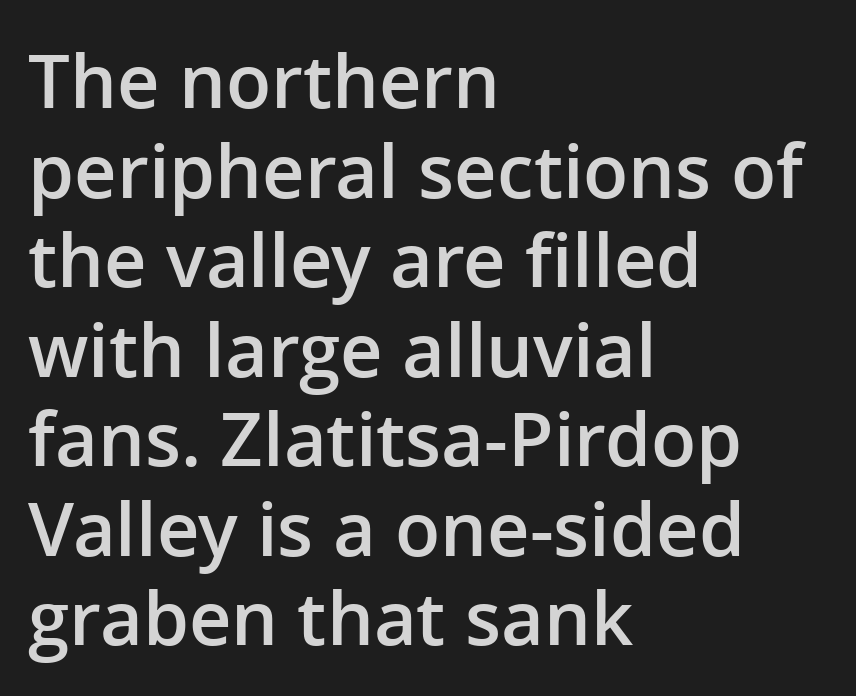
The passage is arranged the way most books set body copy — flush left. Nothing unusual about the tracking: characters are spaced as the font intends. The font is running at a semibold setting, under full bold. Bare-footed words on every line. The rendering uses natural spacing where letterforms have individual widths. Ordinary non-slanted type is in use.
